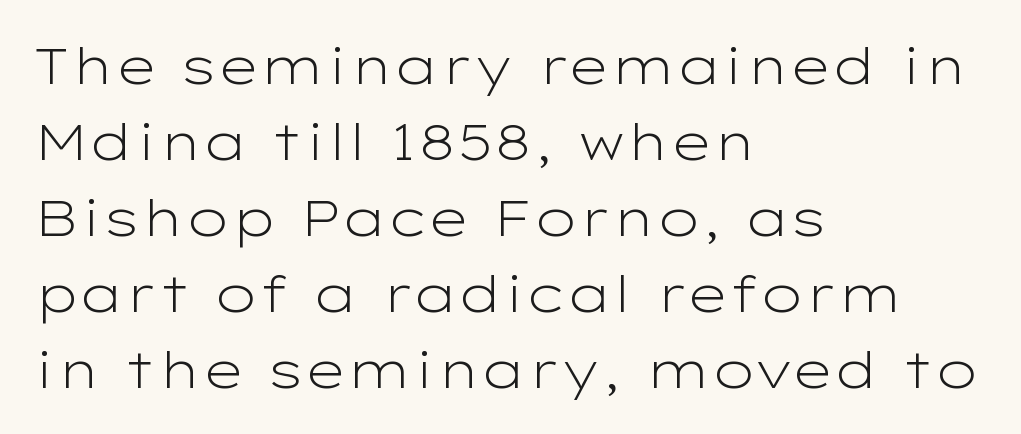
The image shows 51 px light, wide sans-serif type, upright; set left-aligned, normal line spacing (1.49x), normal letter spacing, not underlined; low stroke contrast and a medium x-height.
